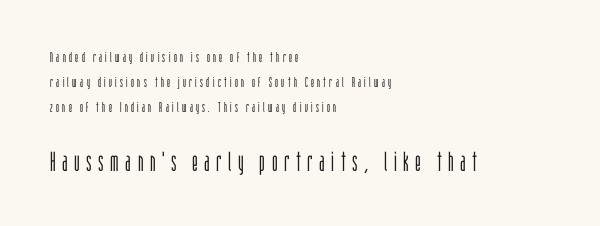
{"italic": "no", "bold": "no", "underline": "no", "align": "left", "line_spacing_ratio": 1.8, "letter_spacing": "wide", "letter_spacing_em": 0.24, "larger_block": "second", "size_ratio": 1.93, "glyph_px": 27}
